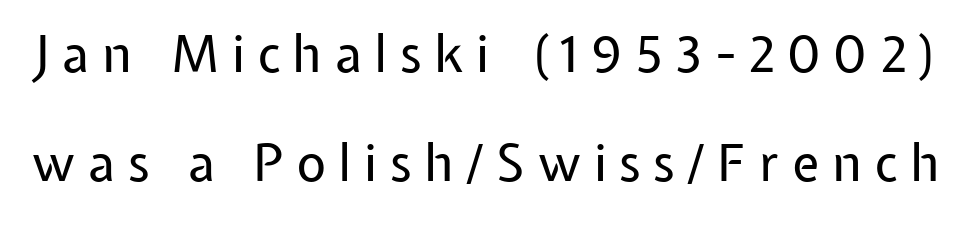
{"serif": "no", "italic": "no", "bold": "no", "weight": "regular", "width": "normal", "stroke_contrast": "low", "x_height": "medium", "monospaced": "no", "underline": "no", "line_spacing": "loose", "line_spacing_ratio": 2.13, "letter_spacing": "wide", "letter_spacing_em": 0.25, "glyph_px": 51}
